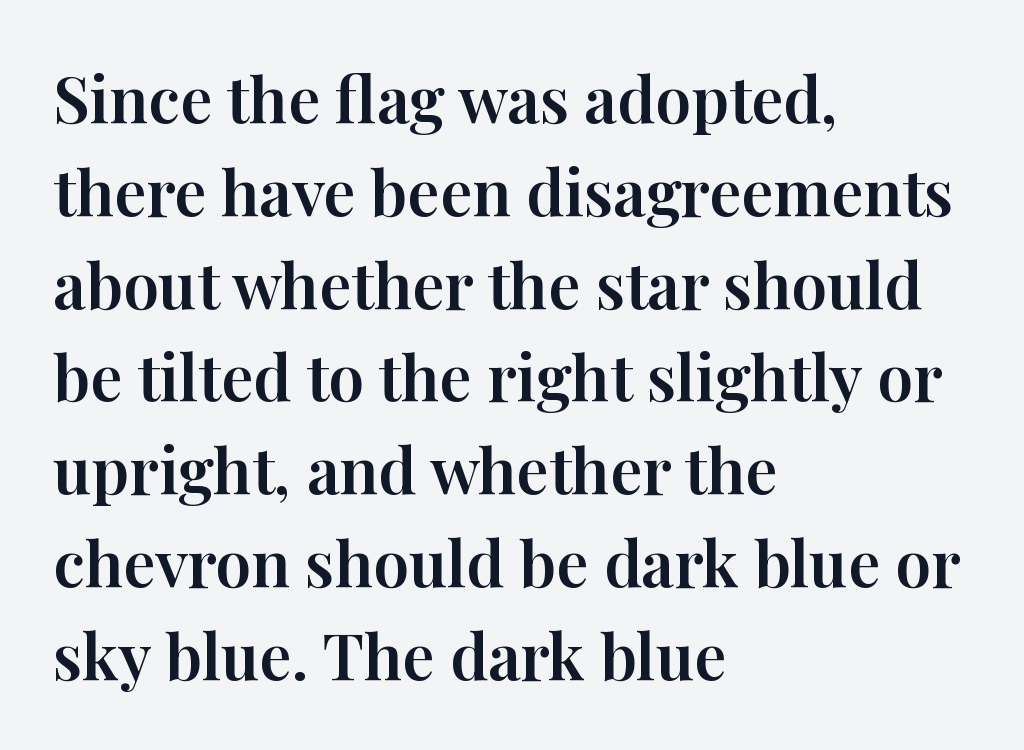
The image shows 64 px serif type, upright; set left-aligned, normal line spacing (1.45x), normal letter spacing, not underlined; high stroke contrast and a medium x-height.
